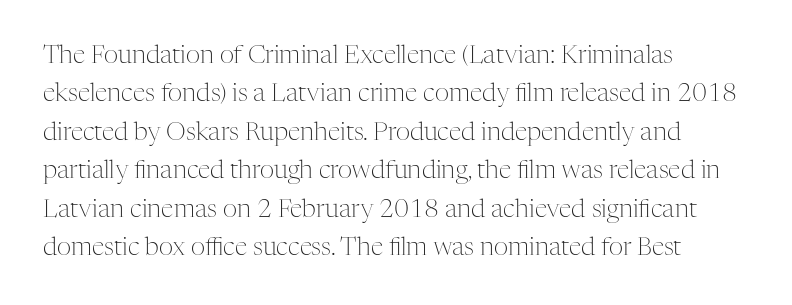
The image shows 25 px text type, upright; set left-aligned, normal line spacing (1.54x), normal letter spacing, not underlined.
